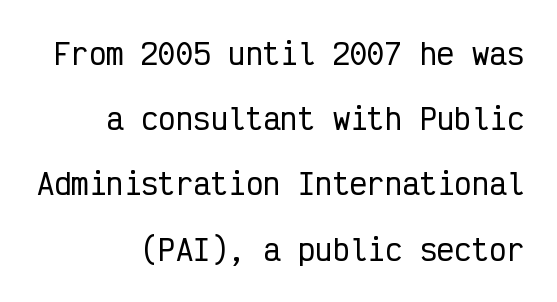
{"serif": "no", "italic": "no", "width": "condensed", "stroke_contrast": "low", "x_height": "medium", "monospaced": "yes", "underline": "no", "align": "right", "line_spacing": "loose", "line_spacing_ratio": 2.25, "letter_spacing": "normal", "letter_spacing_em": 0.0, "glyph_px": 29}
